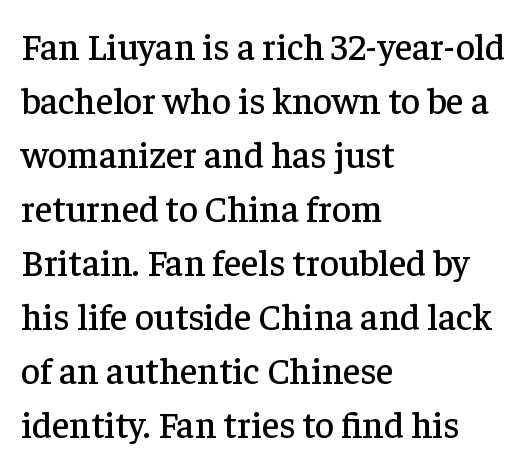
{"serif": "yes", "italic": "no", "width": "normal", "stroke_contrast": "low", "x_height": "medium", "monospaced": "no", "underline": "no", "align": "left", "line_spacing": "normal", "line_spacing_ratio": 1.46, "letter_spacing": "normal", "letter_spacing_em": 0.0, "glyph_px": 37}
